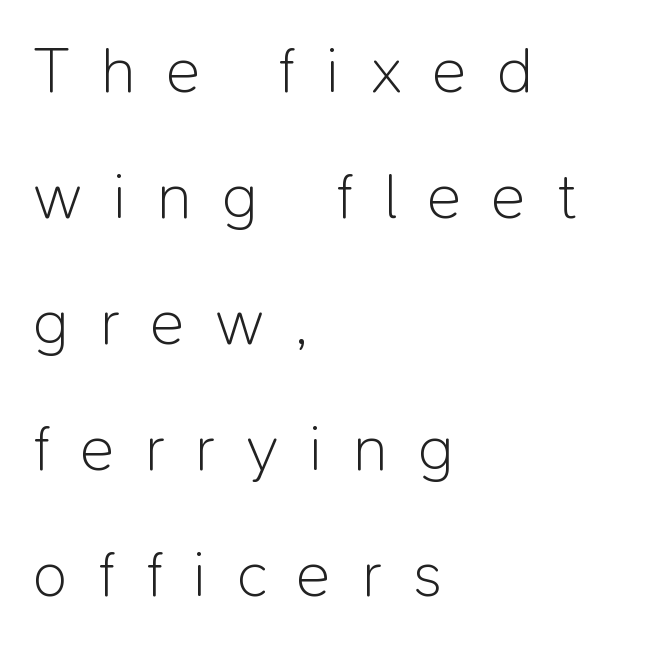
Q: Is the text bold? A: No.
Q: Is the text italic (slanted)? A: No, it is upright.
Q: Is the typeface a serif or a sans-serif typeface? A: Sans-serif.
Q: Is the text underlined? A: No.
Q: How is the paragraph aligned? A: Left-aligned.
Q: Is the spacing between letters normal or unusually wide? A: Unusually wide.
Q: Is the spacing between lines tight, normal or loose? A: Loose.
Q: Width (condensed, normal, or wide)? A: Normal.
Q: Stroke contrast? A: Low.
Q: x-height? A: Medium.
Q: Monospaced? A: No.
